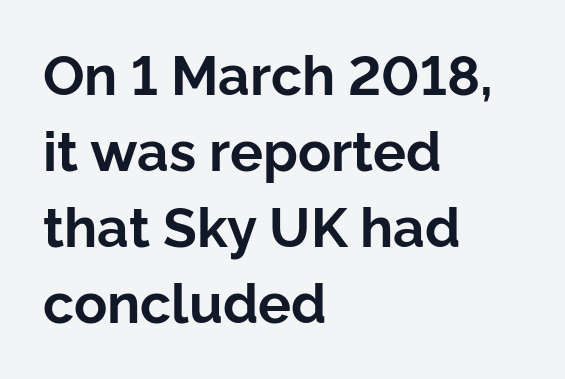
Q: Is the text bold? A: Yes.
Q: Is the text italic (slanted)? A: No, it is upright.
Q: Is the typeface a serif or a sans-serif typeface? A: Sans-serif.
Q: Is the text underlined? A: No.
Q: How is the paragraph aligned? A: Left-aligned.
Q: Is the spacing between letters normal or unusually wide? A: Normal.
Q: Is the spacing between lines tight, normal or loose? A: Normal.
Q: Width (condensed, normal, or wide)? A: Normal.
Q: Stroke contrast? A: Low.
Q: x-height? A: Medium.
Q: Monospaced? A: No.
